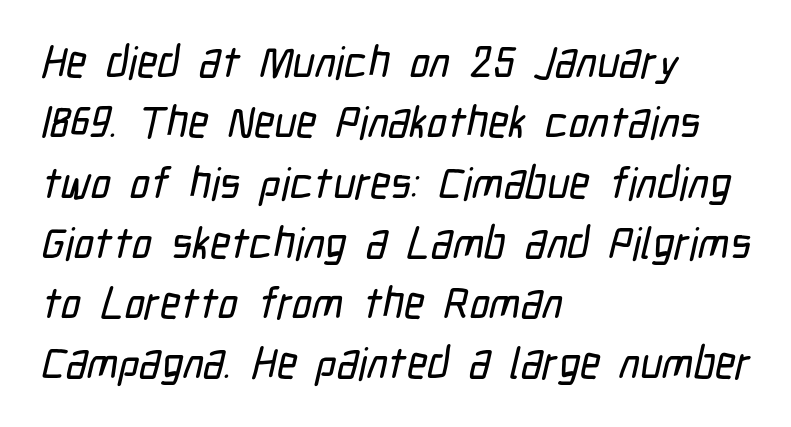
Just letters on the line, the space beneath them empty. The typesetter chose a ragged-right arrangement here. Regarding leading, the lines here are spaced in the standard way. Glyph-to-glyph distance matches everyday printed text. A typesetter would label this face a sans.
